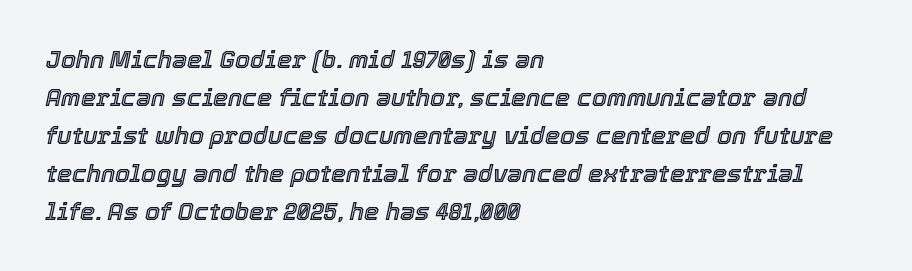
{"italic": "yes", "lean": "right", "slant_degrees": 12, "underline": "no", "align": "left", "line_spacing": "normal", "line_spacing_ratio": 1.58, "letter_spacing": "normal", "letter_spacing_em": 0.0, "glyph_px": 24}
